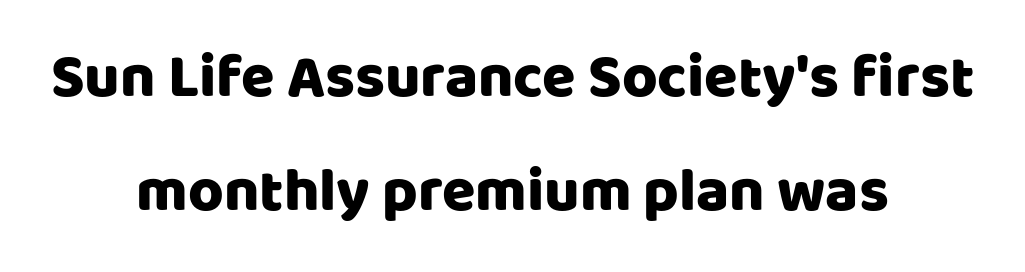
The image shows 61 px sans-serif type, upright; set centered, line spacing 1.87x, normal letter spacing, not underlined; low stroke contrast and a large x-height.
